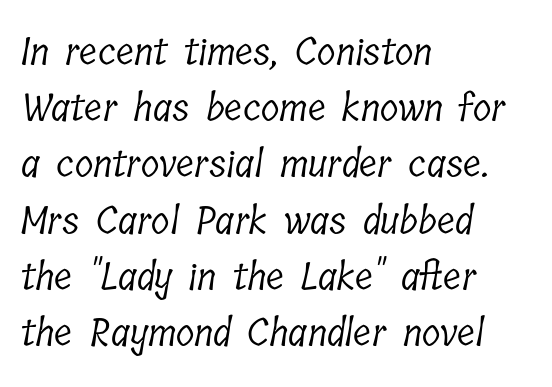
A typesetter would call this proportional, since set widths differ per character. Letters have the restrained weight of plain body copy at most. Classification — serif. Line beginnings align vertically; line endings do not. Honestly, there is no underline to notice here at all.
